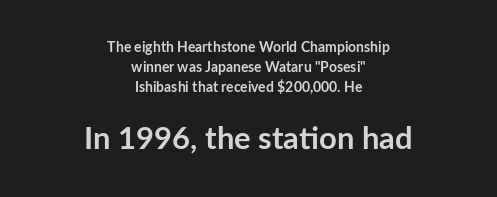
{"serif": "no", "italic": "no", "bold": "yes", "weight": "semibold", "width": "normal", "stroke_contrast": "low", "x_height": "medium", "monospaced": "no", "underline": "no", "align": "center", "line_spacing": "normal", "line_spacing_ratio": 1.42, "letter_spacing": "normal", "letter_spacing_em": 0.0, "larger_block": "second", "size_ratio": 2.21, "glyph_px": 31}
